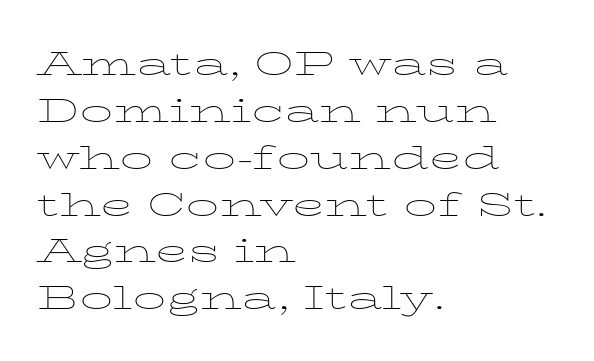
{"serif": "yes", "italic": "no", "bold": "no", "weight": "thin", "width": "wide", "stroke_contrast": "low", "x_height": "medium", "monospaced": "no", "underline": "no", "align": "left", "line_spacing": "normal", "line_spacing_ratio": 1.42, "letter_spacing": "normal", "letter_spacing_em": 0.0, "glyph_px": 33}
